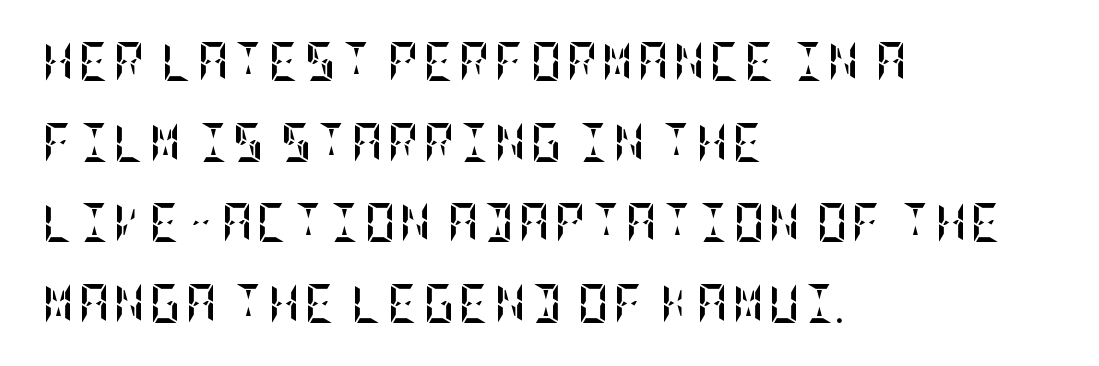
Rendered with straight, roman letterforms. The passage shown is not underscored anywhere. What's the leading like? Stretched, with rows far apart. Notice how the passage keeps a crisp vertical edge on the left only.
